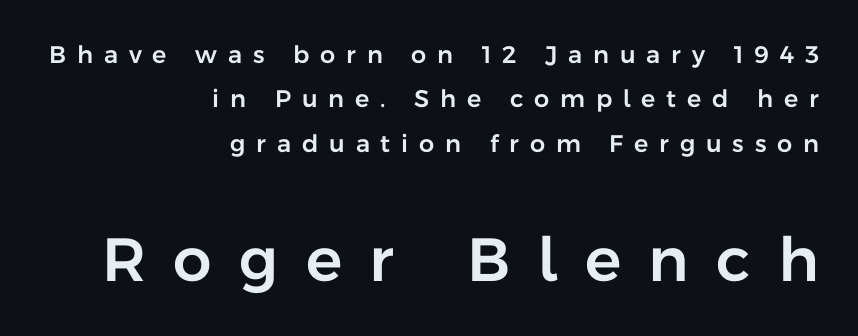
Q: Is the text italic (slanted)? A: No, it is upright.
Q: Is the typeface a serif or a sans-serif typeface? A: Sans-serif.
Q: Is the text underlined? A: No.
Q: How is the paragraph aligned? A: Right-aligned.
Q: Is the spacing between letters normal or unusually wide? A: Unusually wide.
Q: Which block of text is set in a larger size, the first (top) or the second (bottom)? A: The second (bottom) one.
Q: Width (condensed, normal, or wide)? A: Normal.
Q: Stroke contrast? A: Low.
Q: x-height? A: Medium.
Q: Monospaced? A: No.
